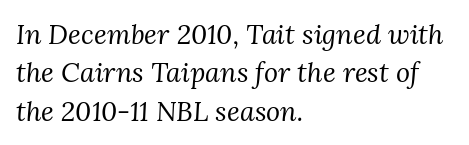
The image shows 27 px text type, italic (leaning right); set left-aligned, normal line spacing (1.42x), normal letter spacing, not underlined.
